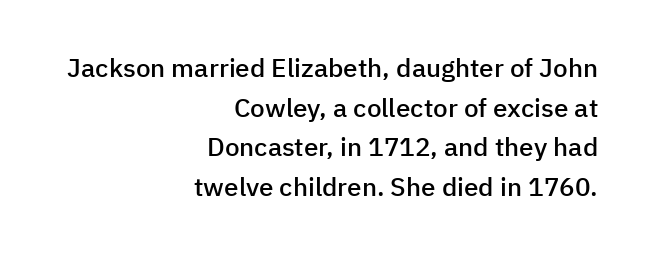
The image shows 26 px text type, upright; set right-aligned, normal line spacing (1.52x), normal letter spacing, not underlined.
